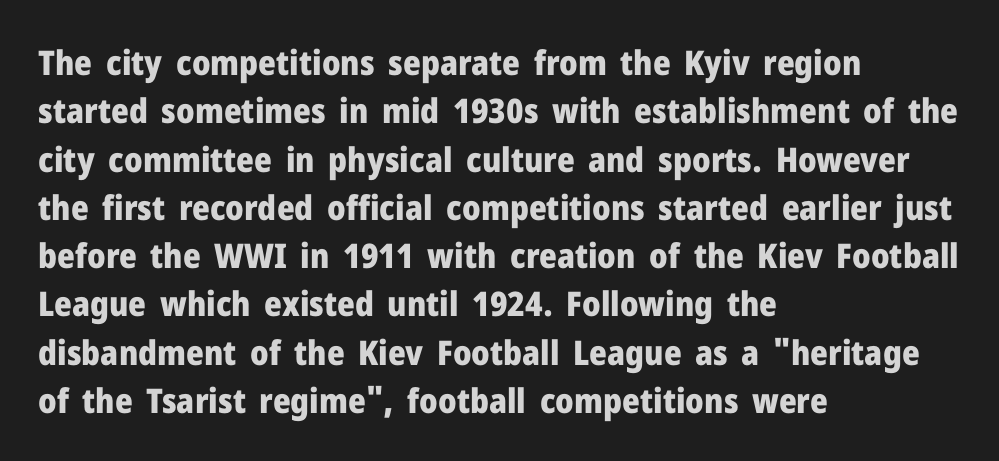
Q: Is the text bold? A: Yes.
Q: Is the text italic (slanted)? A: No, it is upright.
Q: Is the typeface a serif or a sans-serif typeface? A: Sans-serif.
Q: Is the text underlined? A: No.
Q: How is the paragraph aligned? A: Left-aligned.
Q: Is the spacing between letters normal or unusually wide? A: Normal.
Q: Is the spacing between lines tight, normal or loose? A: Normal.
Q: Width (condensed, normal, or wide)? A: Normal.
Q: Stroke contrast? A: Low.
Q: x-height? A: Medium.
Q: Monospaced? A: No.
